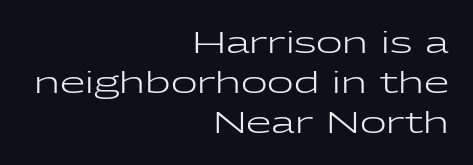
Casual observation: everything's shoved over to the right. Is the stroke heavy? The answer is a plain regular-or-lighter. These lines were composed using upright roman letters. Students, note that the glyphs here touch the page at normal intervals. You could not count columns in this text — the font is proportionally spaced. The baseline area is clear.
